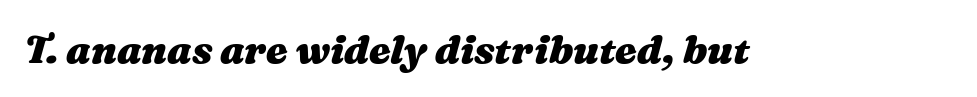
Quick note: italic. The rendering uses natural spacing where letterforms have individual widths. Caption: standard tracking, unaltered. The rendering uses a bold face; every stroke is thick and dark. Underline: absent.
